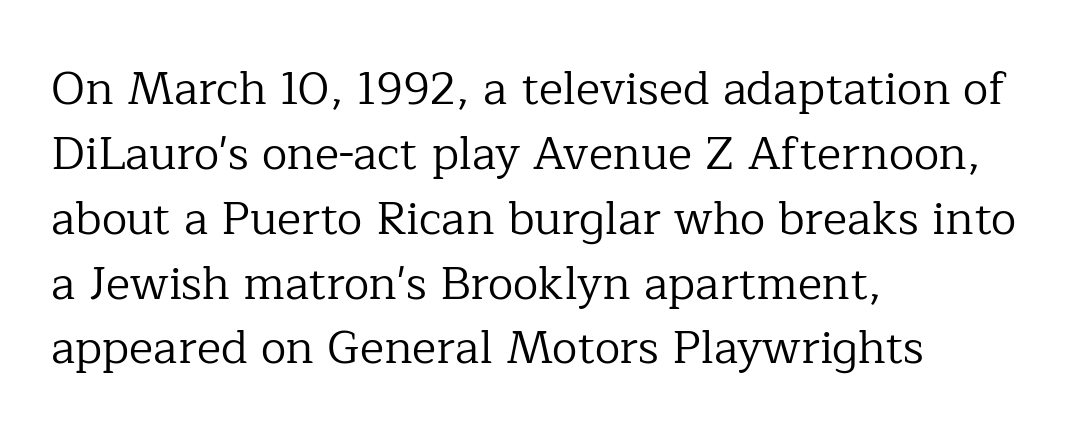
Compared with typical body copy, the letter spacing here is the same. To sum up the face: it has serifs. Tall strokes in this sample are plumb rather than angled. The face looks like a standard text weight, possibly lighter. Notice how descenders clear the ascenders below comfortably — that's standard leading. These lines stack with their left ends in a neat column.
